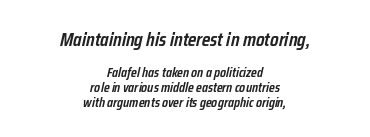
Q: Is the text bold? A: Semi-bold.
Q: Is the text italic (slanted)? A: Yes, it leans right by about 12 degrees.
Q: Is the text underlined? A: No.
Q: How is the paragraph aligned? A: Centered.
Q: Is the spacing between letters normal or unusually wide? A: Normal.
Q: Is the spacing between lines tight, normal or loose? A: Tight.
Q: Which block of text is set in a larger size, the first (top) or the second (bottom)? A: The first (top) one.
